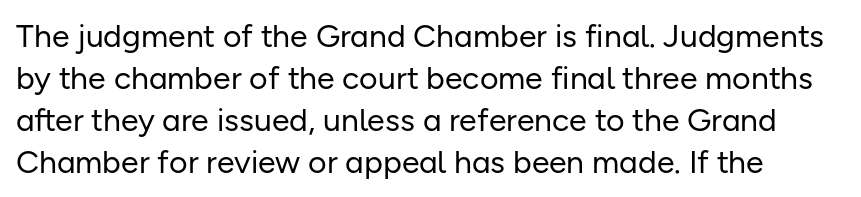
The image shows 32 px regular-weight sans-serif type, upright; set normal line spacing (1.31x), normal letter spacing, not underlined; low stroke contrast and a medium x-height.
